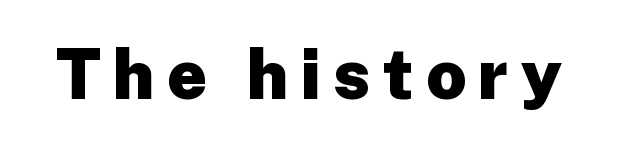
The image shows 70 px heavy sans-serif type, upright; set not underlined; low stroke contrast and a medium x-height.
